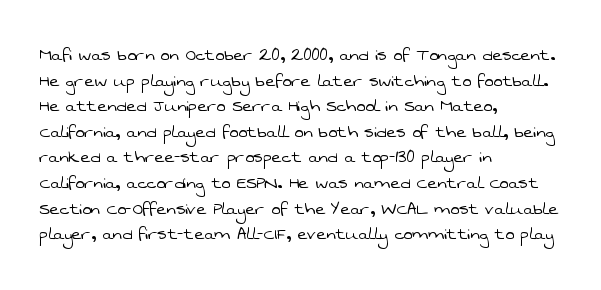
Q: Is the text bold? A: No.
Q: Is the text underlined? A: No.
Q: How is the paragraph aligned? A: Left-aligned.
Q: Is the spacing between letters normal or unusually wide? A: Normal.
